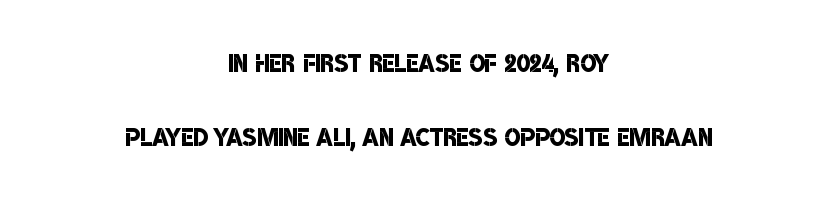
The image shows 33 px semibold, condensed sans-serif type; set centered, loose line spacing (2.23x), normal letter spacing, not underlined; low stroke contrast and a large x-height.
